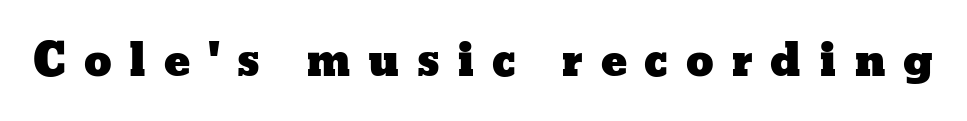
The image shows 44 px wide type, upright; set unusually wide letter spacing (+0.4 em), not underlined; low stroke contrast and a medium x-height.
